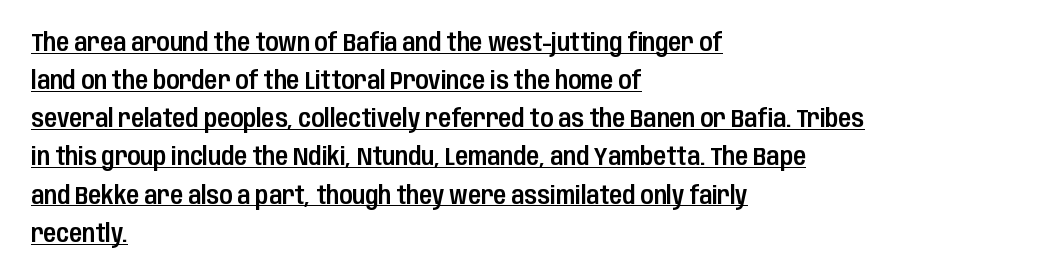
{"italic": "no", "underline": "yes", "align": "left", "line_spacing": "normal", "line_spacing_ratio": 1.59, "letter_spacing": "normal", "letter_spacing_em": 0.0, "glyph_px": 24}
